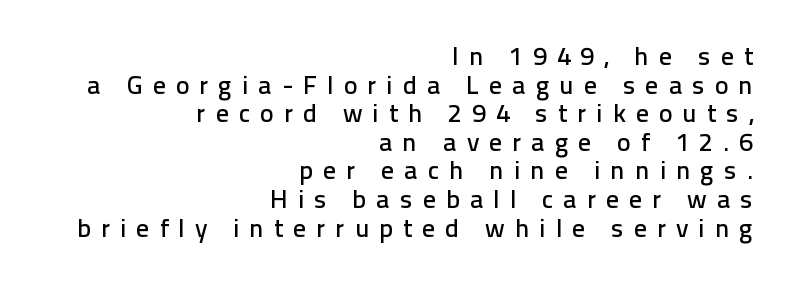
The image shows 26 px text type, upright; set right-aligned, tight line spacing (1.1x), unusually wide letter spacing (+0.38 em), not underlined.
